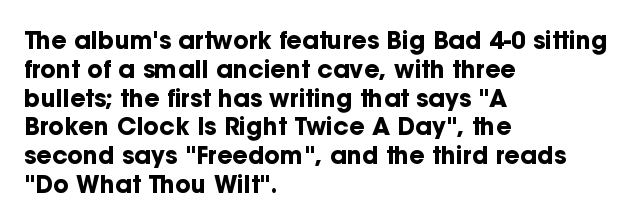
{"italic": "no", "bold": "yes", "underline": "no", "align": "left", "line_spacing_ratio": 1.2, "letter_spacing": "normal", "letter_spacing_em": 0.0, "glyph_px": 24}
